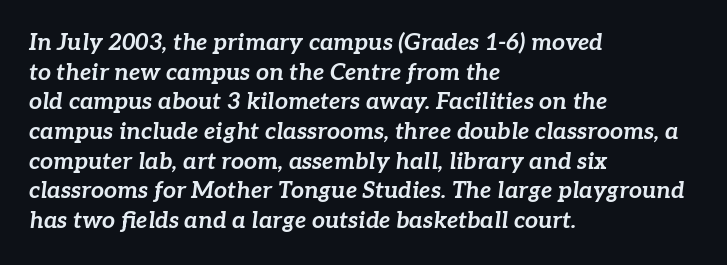
Q: Is the text bold? A: Yes.
Q: Is the text italic (slanted)? A: Yes, it leans right by about 7 degrees.
Q: Is the text underlined? A: No.
Q: How is the paragraph aligned? A: Left-aligned.
Q: Is the spacing between letters normal or unusually wide? A: Normal.
Q: Is the spacing between lines tight, normal or loose? A: Normal.
